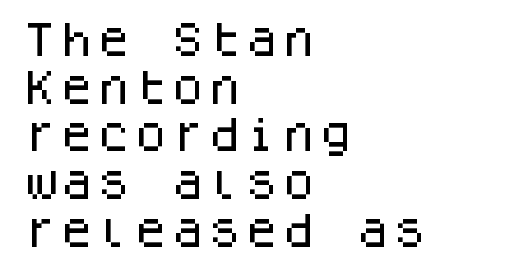
The image shows 37 px sans-serif type, upright, monospaced; set left-aligned, normal line spacing (1.29x), normal letter spacing, not underlined; low stroke contrast and a large x-height.
